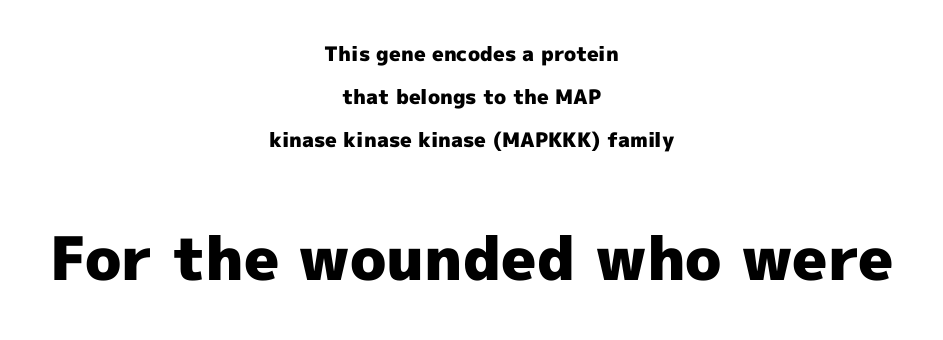
{"serif": "no", "italic": "no", "bold": "yes", "weight": "heavy", "width": "normal", "x_height": "medium", "monospaced": "no", "underline": "no", "align": "center", "line_spacing": "loose", "line_spacing_ratio": 2.14, "letter_spacing": "normal", "letter_spacing_em": 0.0, "larger_block": "second", "size_ratio": 3.0, "glyph_px": 60}
